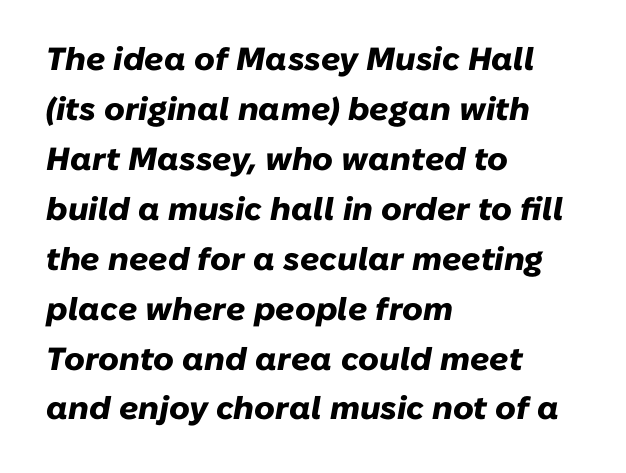
The space beneath each line is pristine and unruled. Note the varied advance widths — an 'i' is clearly narrower than an 'm'. The font is running at its bold setting. Each word holds together tightly as a unit, with standard inter-letter gaps. If you drew a line through each stem, it would be angled. The block of text has a typical density, with ordinary space between rows.
